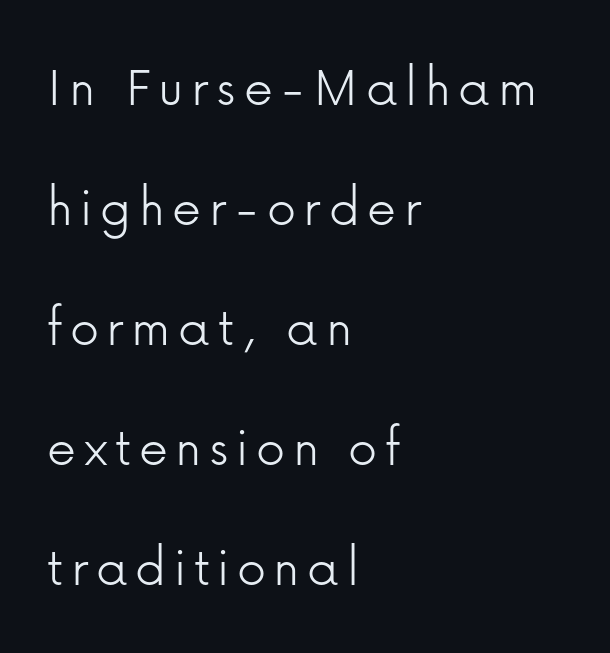
Q: Is the text bold? A: No.
Q: Is the text italic (slanted)? A: No, it is upright.
Q: Is the typeface a serif or a sans-serif typeface? A: Sans-serif.
Q: Is the text underlined? A: No.
Q: How is the paragraph aligned? A: Left-aligned.
Q: Is the spacing between lines tight, normal or loose? A: Loose.
Q: Width (condensed, normal, or wide)? A: Normal.
Q: Stroke contrast? A: Low.
Q: x-height? A: Medium.
Q: Monospaced? A: No.
